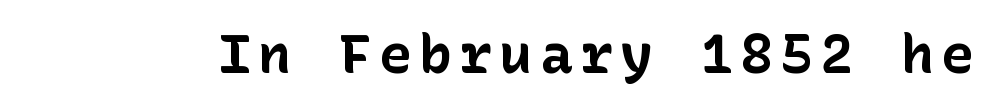
Q: Is the text bold? A: Yes.
Q: Is the text italic (slanted)? A: No, it is upright.
Q: Is the typeface a serif or a sans-serif typeface? A: Sans-serif.
Q: Is the text underlined? A: No.
Q: Width (condensed, normal, or wide)? A: Normal.
Q: Stroke contrast? A: Low.
Q: x-height? A: Medium.
